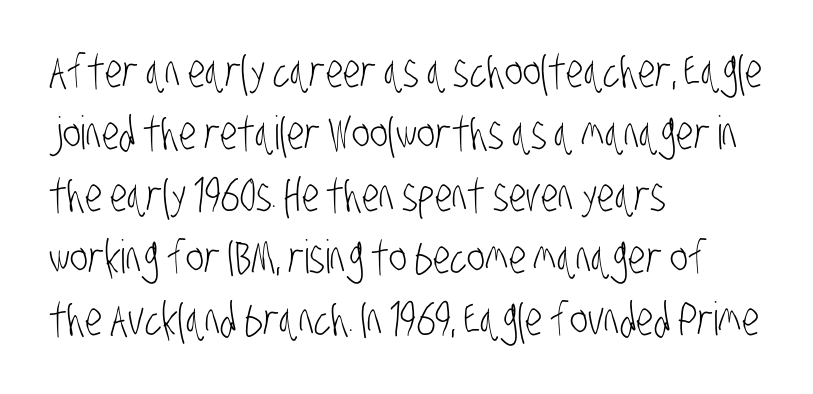
The image shows 46 px light, condensed sans-serif type; set left-aligned, normal line spacing (1.35x), normal letter spacing, not underlined; low stroke contrast and a large x-height.
